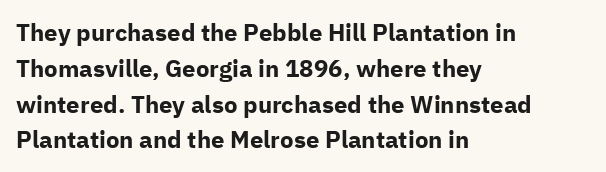
Italic: no, the glyphs are upright roman. Reading down the column, the eye jumps a familiar distance to each next line. Each row of text sits above clean, open space. Chunky letters — that's bold for sure.
